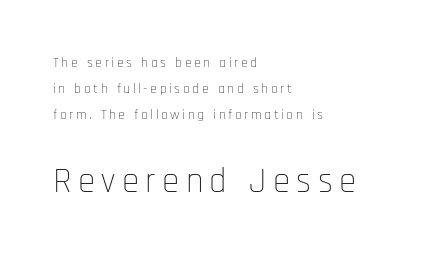
{"serif": "no", "italic": "no", "bold": "no", "weight": "thin", "width": "condensed", "stroke_contrast": "low", "x_height": "large", "monospaced": "no", "underline": "no", "align": "left", "line_spacing_ratio": 1.85, "larger_block": "second", "size_ratio": 2.5, "glyph_px": 35}
